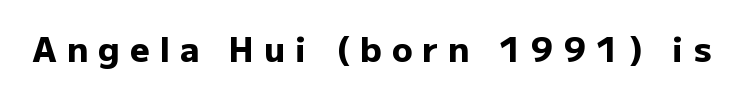
The image shows 34 px heavy sans-serif type, upright; set unusually wide letter spacing (+0.3 em), not underlined; low stroke contrast and a medium x-height.
